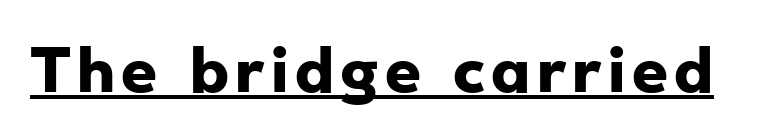
The image shows 57 px heavy, wide sans-serif type; set underlined; low stroke contrast and a small x-height.
